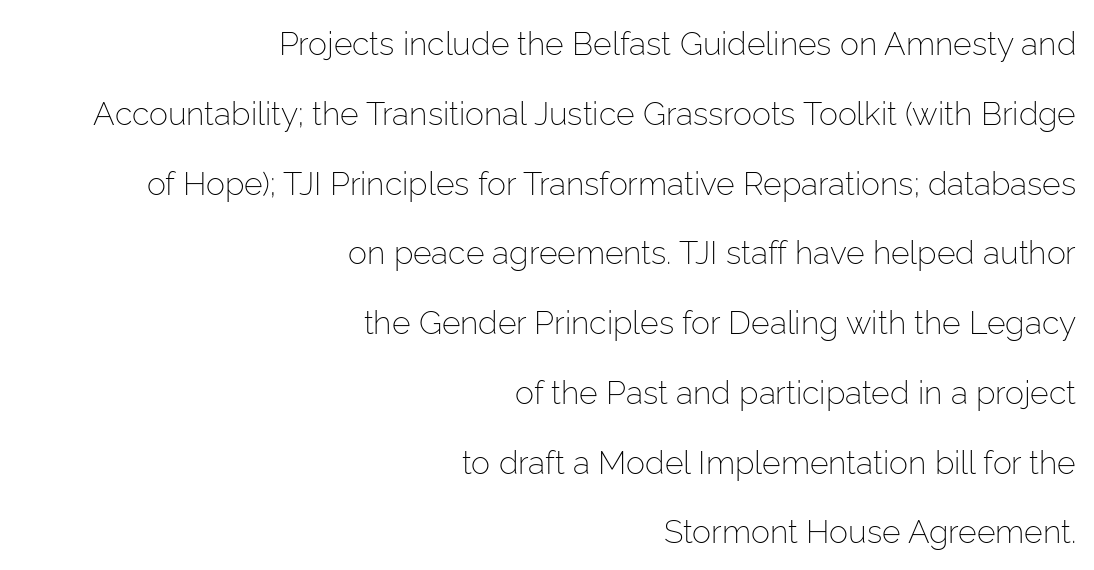
The image shows 32 px light sans-serif type, upright; set right-aligned, loose line spacing (2.18x), normal letter spacing, not underlined; low stroke contrast and a medium x-height.
